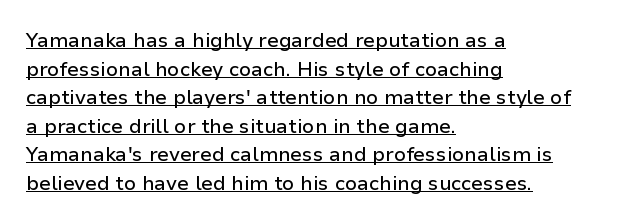
{"italic": "no", "underline": "yes", "align": "left", "line_spacing": "normal", "line_spacing_ratio": 1.43, "letter_spacing": "normal", "letter_spacing_em": 0.0, "glyph_px": 20}
